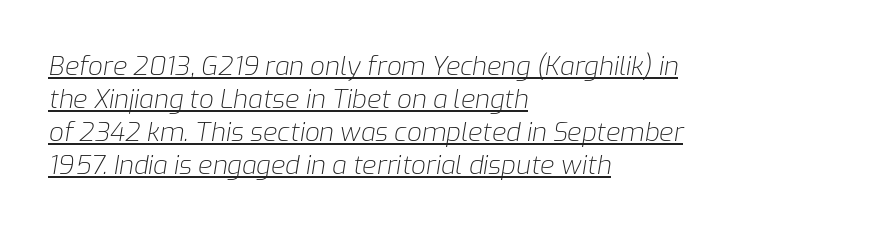
Alignment: flush left. You can tell it's italic because the verticals aren't actually vertical. Normally led — the rows are evenly, conventionally spaced. The cut favours lightness, reaching ordinary text weight at its darkest.
